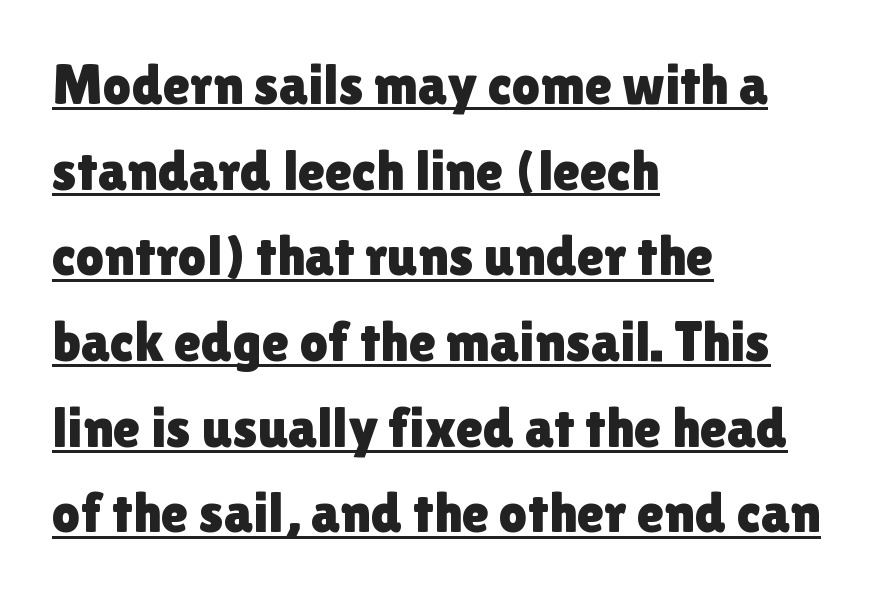
{"serif": "no", "italic": "no", "width": "normal", "x_height": "medium", "monospaced": "no", "underline": "yes", "align": "left", "line_spacing": "normal", "line_spacing_ratio": 1.53, "letter_spacing": "normal", "letter_spacing_em": 0.0, "glyph_px": 56}
